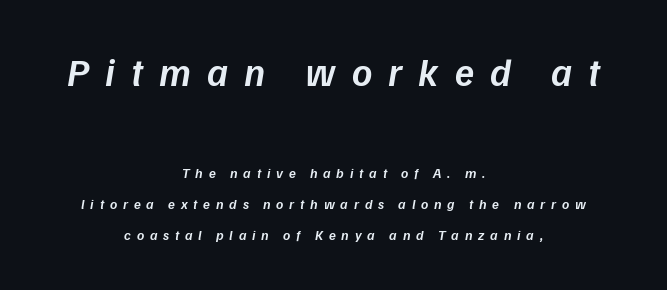
The image shows 39 px semibold type, italic (leaning right); set centered, loose line spacing (2.2x), unusually wide letter spacing (+0.41 em), not underlined; the first (top) block is 2.79x larger; low stroke contrast and a medium x-height.
